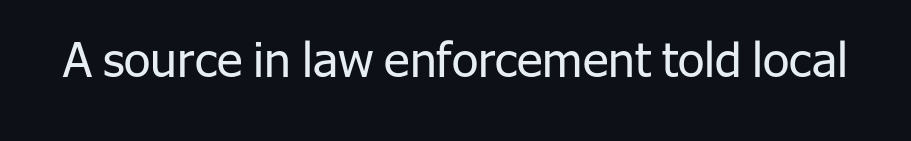
The image shows 48 px regular-weight sans-serif type, upright; set normal letter spacing, not underlined; low stroke contrast and a medium x-height.
